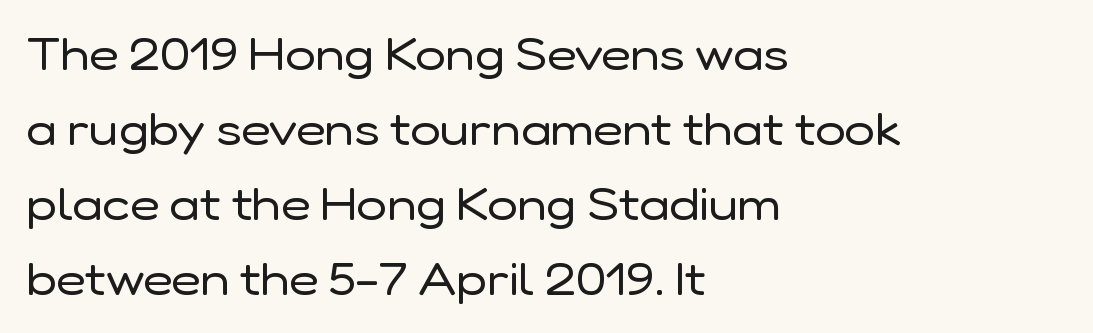
The image shows 45 px regular-weight sans-serif type, upright; set left-aligned, normal line spacing (1.67x), normal letter spacing, not underlined; low stroke contrast and a medium x-height.
